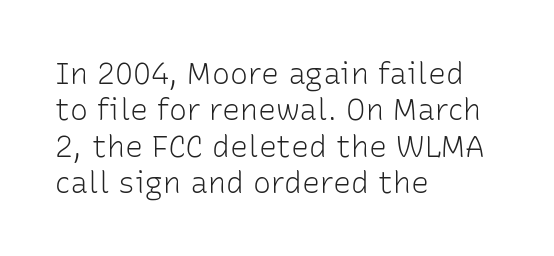
The image shows 30 px light sans-serif type, upright; set left-aligned, line spacing 1.21x, normal letter spacing, not underlined; low stroke contrast and a medium x-height.
